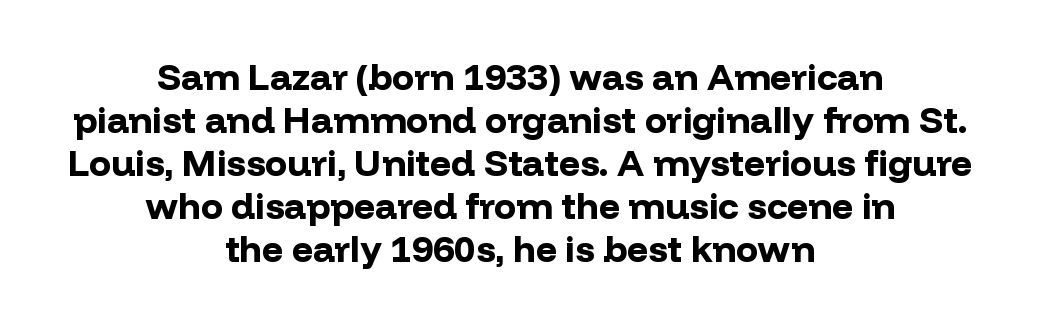
The zone under the glyphs is completely vacant. Heavy-handed strokes throughout: this text is bold. The rendering uses natural spacing where letterforms have individual widths. Font category for this specimen: sans-serif.
